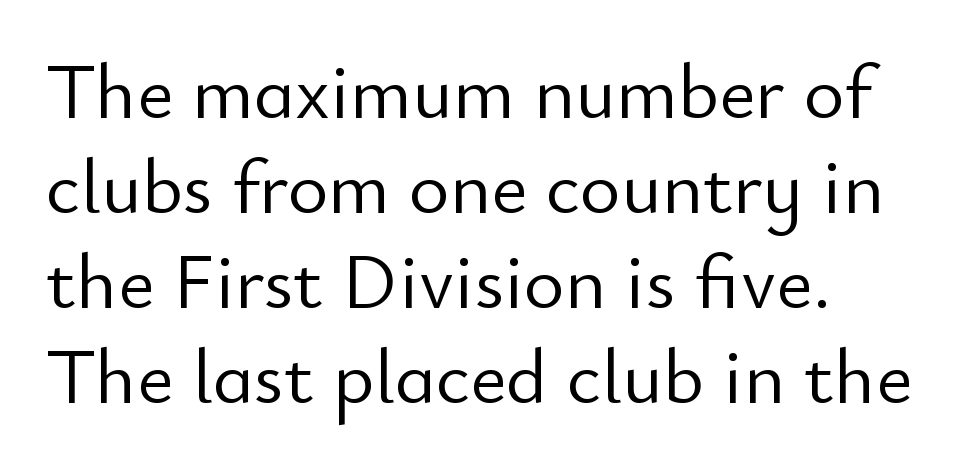
The image shows 78 px light sans-serif type, upright; set line spacing 1.22x, normal letter spacing, not underlined; low stroke contrast and a small x-height.
